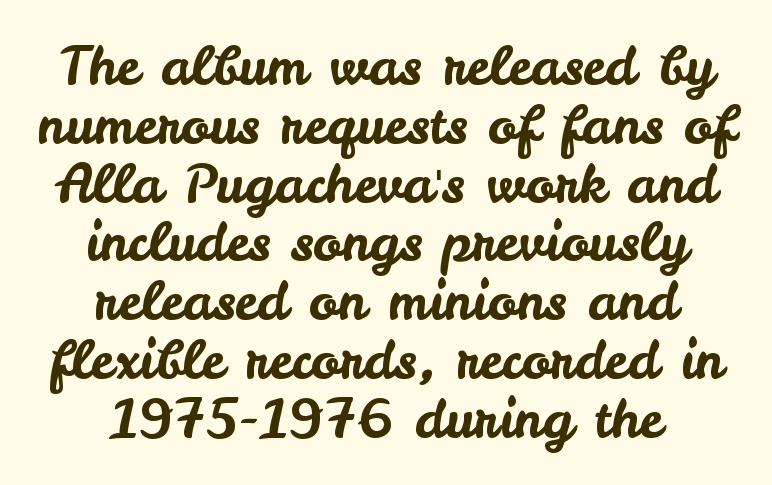
The space beneath each line is pristine and unruled. Where is the straight margin? There isn't one; the lines are centered. These lines are composed in type without serifs. These lines keep a tight, regular rhythm from letter to letter. Think of a printed novel: that variable character pitch is what you see here.
